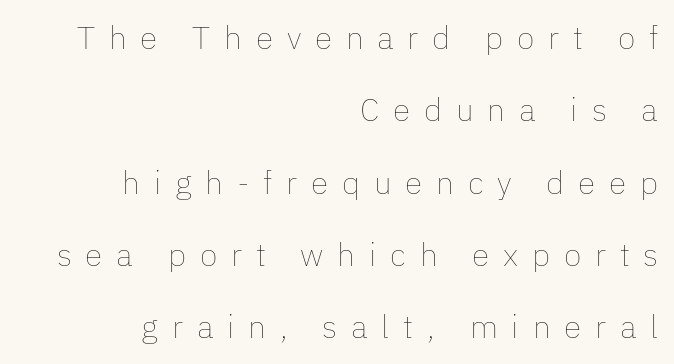
The image shows 32 px thin type, upright; set right-aligned, loose line spacing (2.26x), unusually wide letter spacing (+0.43 em), not underlined; low stroke contrast and a medium x-height.
